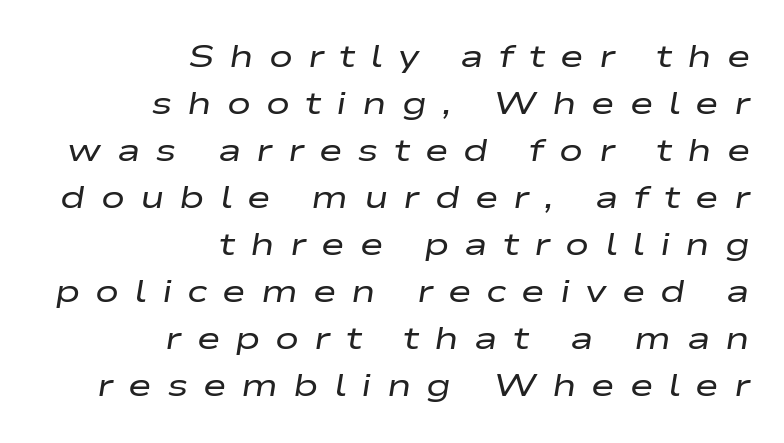
{"italic": "yes", "lean": "right", "slant_degrees": 9, "bold": "no", "weight": "regular", "width": "wide", "stroke_contrast": "low", "x_height": "medium", "monospaced": "no", "underline": "no", "align": "right", "line_spacing": "normal", "line_spacing_ratio": 1.47, "letter_spacing": "wide", "letter_spacing_em": 0.47, "glyph_px": 32}
